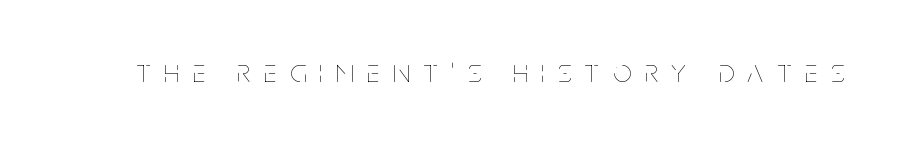
{"italic": "no", "bold": "no", "weight": "thin", "width": "condensed", "stroke_contrast": "low", "x_height": "large", "monospaced": "no", "underline": "no", "letter_spacing": "wide", "letter_spacing_em": 0.43, "glyph_px": 32}
